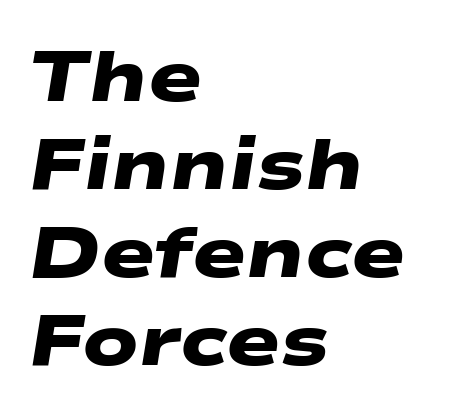
The tracking reads as untouched default to a designer's eye. Descenders are the only things crossing below the line. Heavy-handed strokes throughout: this text is bold. Which margin do the lines hug? The left one — the right edge is uneven.
